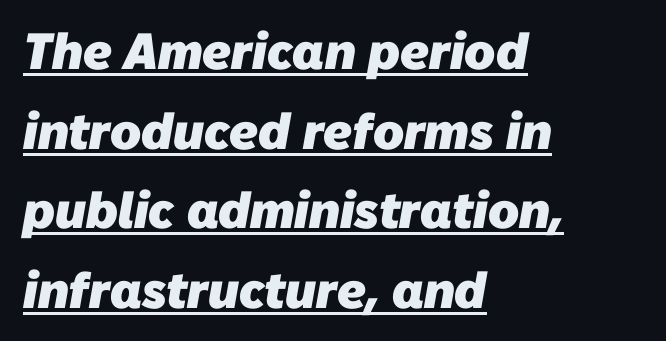
Q: Is the text bold? A: Yes.
Q: Is the typeface a serif or a sans-serif typeface? A: Sans-serif.
Q: Is the text underlined? A: Yes.
Q: How is the paragraph aligned? A: Left-aligned.
Q: Is the spacing between letters normal or unusually wide? A: Normal.
Q: Is the spacing between lines tight, normal or loose? A: Normal.
Q: Width (condensed, normal, or wide)? A: Normal.
Q: Stroke contrast? A: Low.
Q: x-height? A: Medium.
Q: Monospaced? A: No.
